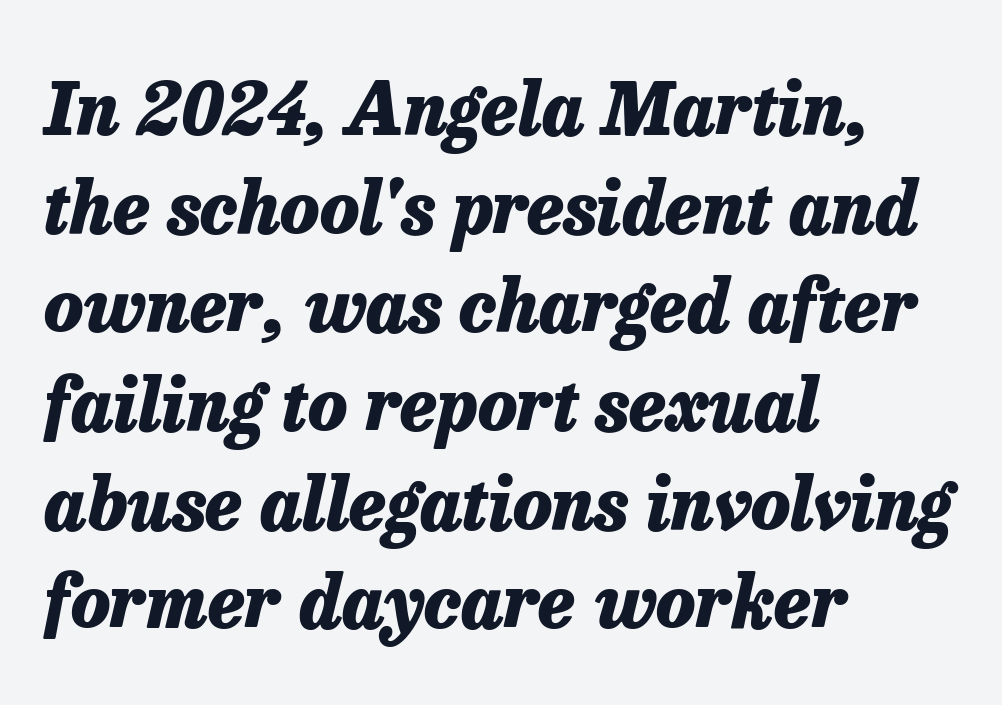
These lines keep a tight, regular rhythm from letter to letter. Horizontal alignment here is leftward, the default for most running prose. Is the type slanted? Yes — the strokes lean at a clear angle. Think of a printed novel: that variable character pitch is what you see here. Reading down the column, the eye jumps a familiar distance to each next line. Chunky letters — that's bold for sure.
